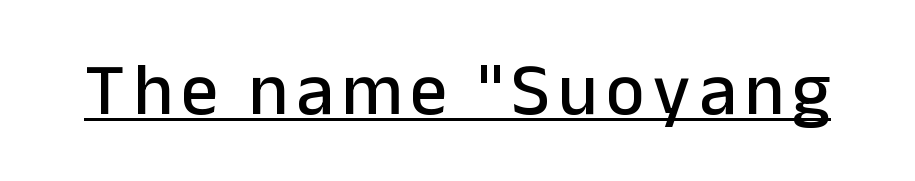
The passage shown is typed in a proportional face where columns would drift. The lettering stays uniformly vertical, giving the passage a roman look. A typesetter would label this face a sans. Emphasis is given by a line drawn under the lettering.
